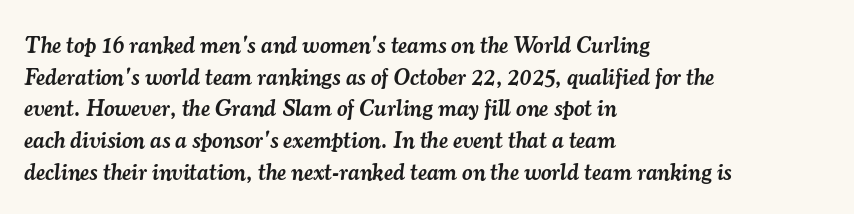
The image shows 23 px text type, italic (leaning right); set left-aligned, normal line spacing (1.38x), normal letter spacing, not underlined.
